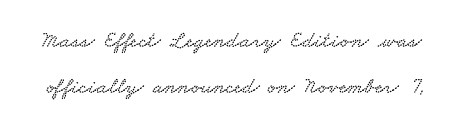
Lines of text with bare space underneath. A typesetter would call this leading open, well beyond the default. The tracking reads as untouched default to a designer's eye.
